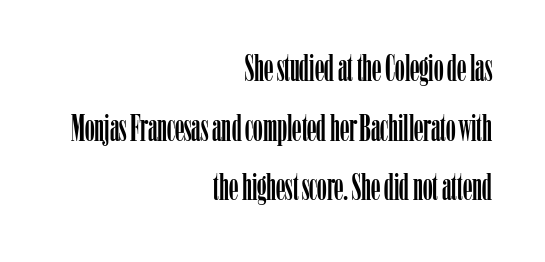
Look at the bottom of the vertical strokes: they flare into serifs here. Does the leading feel generous? No, just average. Unlike italic type, these characters show no tilt at all. Teacher's note: observe the even right margin — that is flush-right alignment.
